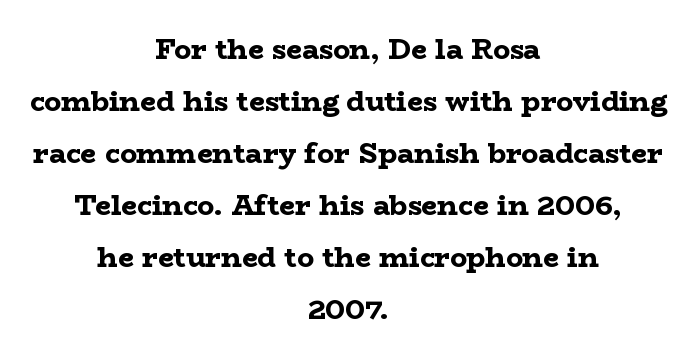
Q: Is the text bold? A: Yes.
Q: Is the text italic (slanted)? A: No, it is upright.
Q: Is the typeface a serif or a sans-serif typeface? A: Serif.
Q: Is the text underlined? A: No.
Q: How is the paragraph aligned? A: Centered.
Q: Is the spacing between letters normal or unusually wide? A: Normal.
Q: Width (condensed, normal, or wide)? A: Wide.
Q: Stroke contrast? A: Low.
Q: x-height? A: Medium.
Q: Monospaced? A: No.
